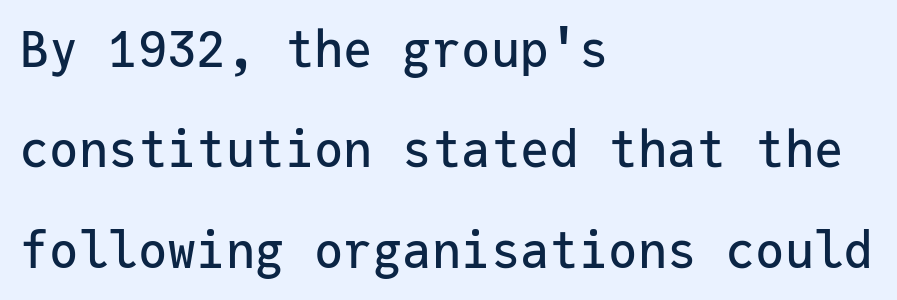
If you measured baseline to baseline, you'd find a long distance. Are there feet on the stems? There aren't — it's a sans. You could count columns in this text — the font is strictly monospaced. Tracking here is standard; glyphs follow each other at the usual distance. Any mark beneath the type? The region is blank.
